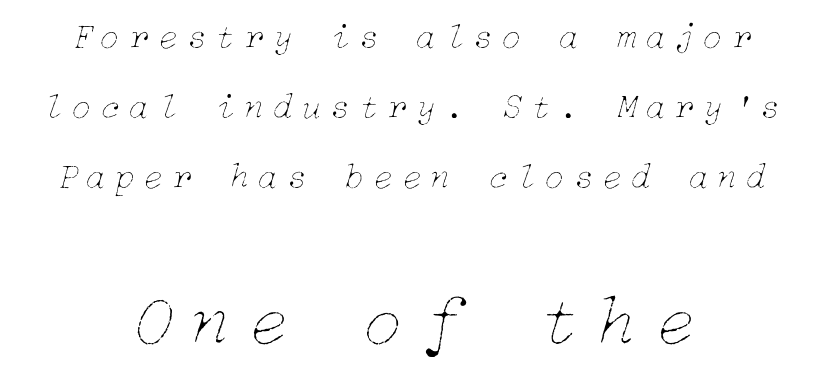
The image shows 73 px thin type, italic (leaning right); set centered, loose line spacing (1.95x), unusually wide letter spacing (+0.25 em), not underlined; the second (bottom) block is 2.03x larger; low stroke contrast and a medium x-height.
